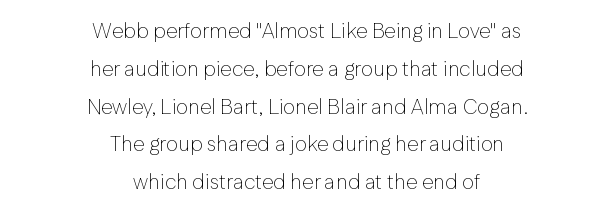
The image shows 21 px text type, upright; set centered, line spacing 1.8x, normal letter spacing, not underlined.
